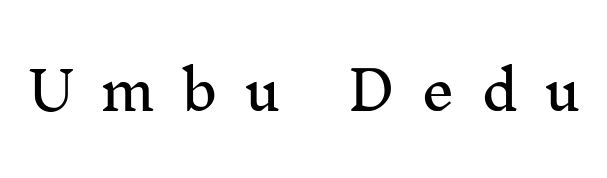
Plain, unruled lines of type. When letters stand straight like this, we call the style roman or upright. Is this a sans? No — the strokes have serifs. This sample has the flowing, uneven cadence of proportional lettering. In terms of letterspacing, this is a distinctly airy, spread setting.
